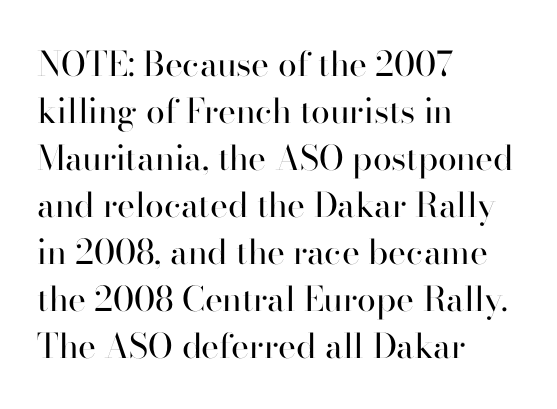
The image shows 34 px regular-weight sans-serif type, upright; set left-aligned, normal line spacing (1.38x), normal letter spacing, not underlined; high stroke contrast and a small x-height.
